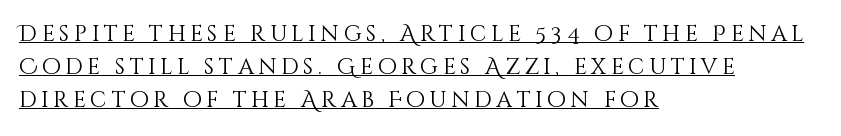
The image shows 22 px text type, upright; set left-aligned, normal line spacing (1.51x), unusually wide letter spacing (+0.21 em), underlined.
